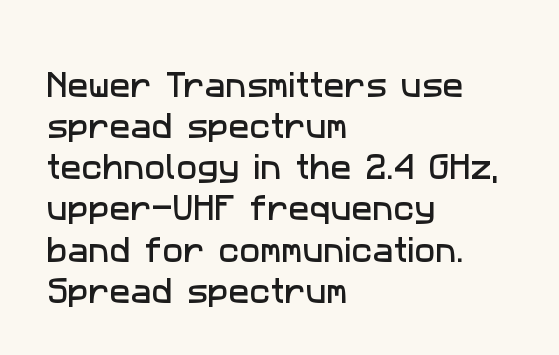
Q: Is the typeface a serif or a sans-serif typeface? A: Sans-serif.
Q: Is the text underlined? A: No.
Q: How is the paragraph aligned? A: Left-aligned.
Q: Is the spacing between letters normal or unusually wide? A: Normal.
Q: Is the spacing between lines tight, normal or loose? A: Normal.
Q: Width (condensed, normal, or wide)? A: Normal.
Q: Stroke contrast? A: Low.
Q: x-height? A: Medium.
Q: Monospaced? A: No.
